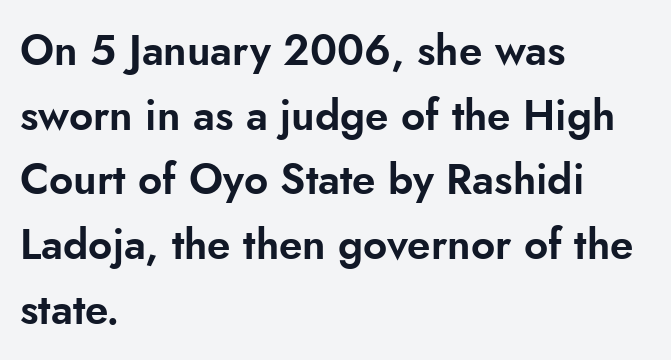
A normal amount of white space separates one row of letters from the next. This sample has the flowing, uneven cadence of proportional lettering. I'd call this a sans setting — the letters go barefoot. Layout note: lines flush left. This is roman type, the default non-slanted kind. Honestly, the letter spacing is just normal — you wouldn't notice it.
